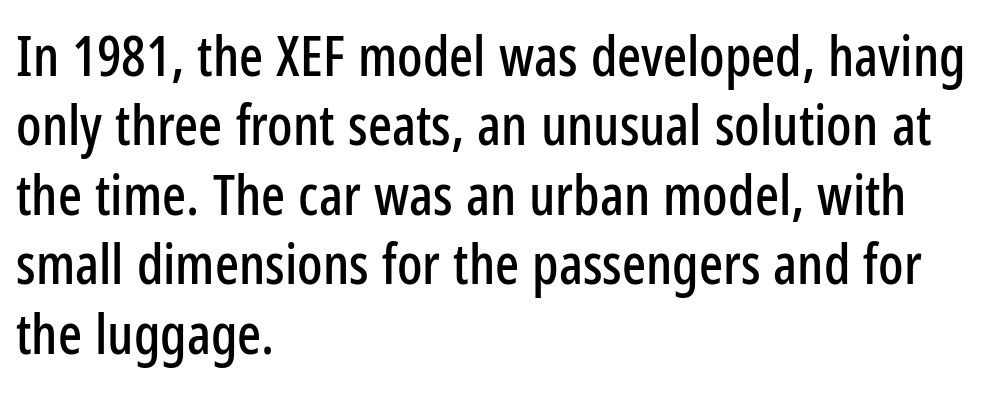
Q: Is the text italic (slanted)? A: No, it is upright.
Q: Is the typeface a serif or a sans-serif typeface? A: Sans-serif.
Q: Is the text underlined? A: No.
Q: How is the paragraph aligned? A: Left-aligned.
Q: Is the spacing between letters normal or unusually wide? A: Normal.
Q: Width (condensed, normal, or wide)? A: Condensed.
Q: Stroke contrast? A: Low.
Q: x-height? A: Medium.
Q: Monospaced? A: No.
